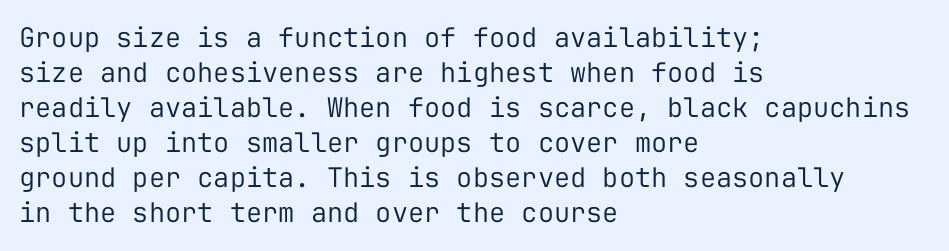
Q: Is the text bold? A: No.
Q: Is the text italic (slanted)? A: No, it is upright.
Q: Is the text underlined? A: No.
Q: How is the paragraph aligned? A: Left-aligned.
Q: Is the spacing between letters normal or unusually wide? A: Normal.
Q: Is the spacing between lines tight, normal or loose? A: Normal.
